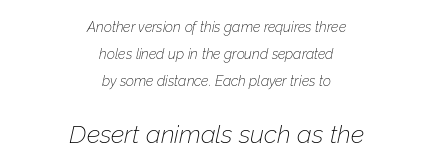
{"italic": "yes", "lean": "right", "slant_degrees": 12, "bold": "no", "underline": "no", "align": "center", "line_spacing": "loose", "line_spacing_ratio": 1.93, "letter_spacing": "normal", "letter_spacing_em": 0.0, "larger_block": "second", "size_ratio": 1.79, "glyph_px": 25}
